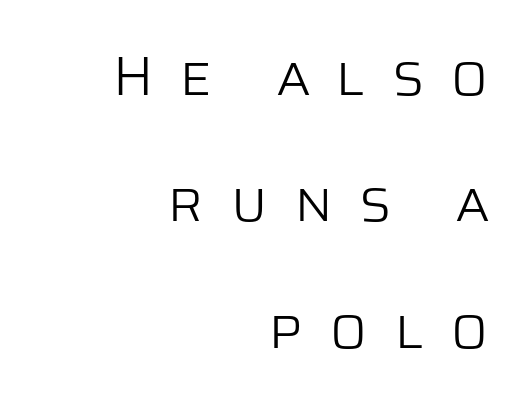
Honestly, the rows look like they've been pulled way apart. Caption: face not bold, strokes unweighted. Each word looks stretched out because of the extra space between its letters. Alignment: flush right. A sans-serif font was chosen for this passage. Here the designer chose a conventional face with non-uniform glyph widths.
